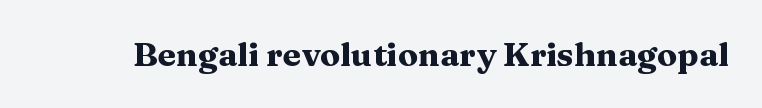
The typography opts for an upright posture over an oblique one. Each word holds together tightly as a unit, with standard inter-letter gaps. Regarding serifs, this sample has them. What weight is shown? A full bold with thick strokes. Each row of text sits above clean, open space.
